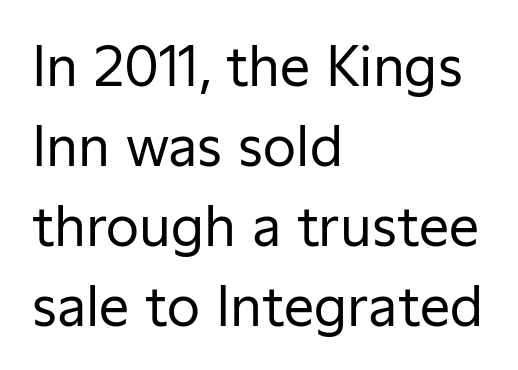
Q: Is the text bold? A: No.
Q: Is the text italic (slanted)? A: No, it is upright.
Q: Is the typeface a serif or a sans-serif typeface? A: Sans-serif.
Q: Is the text underlined? A: No.
Q: How is the paragraph aligned? A: Left-aligned.
Q: Is the spacing between letters normal or unusually wide? A: Normal.
Q: Is the spacing between lines tight, normal or loose? A: Normal.
Q: Width (condensed, normal, or wide)? A: Normal.
Q: Stroke contrast? A: Low.
Q: x-height? A: Medium.
Q: Monospaced? A: No.
